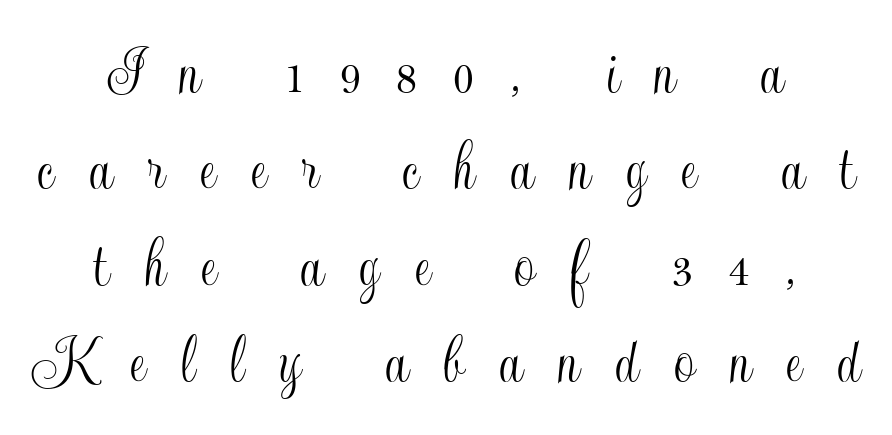
Vertical spacing — default. Underline: absent. Observe the wide spacing: letters keep a clear distance from each other.
